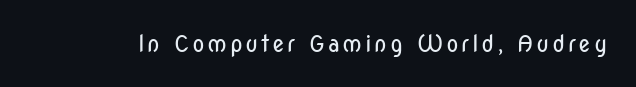
Q: Is the text bold? A: No.
Q: Is the text italic (slanted)? A: No, it is upright.
Q: Is the text underlined? A: No.
